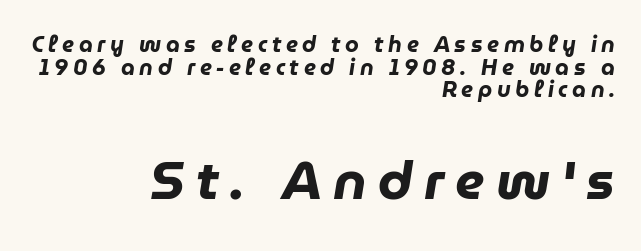
{"italic": "yes", "lean": "right", "slant_degrees": 9, "bold": "yes", "weight": "heavy", "width": "normal", "stroke_contrast": "low", "x_height": "medium", "monospaced": "no", "underline": "no", "align": "right", "line_spacing": "tight", "line_spacing_ratio": 1.03, "letter_spacing": "wide", "letter_spacing_em": 0.21, "larger_block": "second", "size_ratio": 2.45, "glyph_px": 54}
